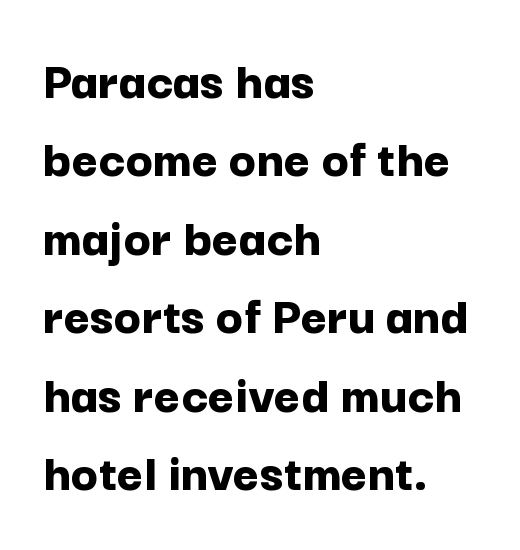
{"serif": "no", "italic": "no", "bold": "yes", "weight": "bold", "width": "normal", "stroke_contrast": "low", "x_height": "medium", "monospaced": "no", "underline": "no", "align": "left", "line_spacing": "normal", "line_spacing_ratio": 1.4, "letter_spacing": "normal", "letter_spacing_em": 0.0, "glyph_px": 56}
